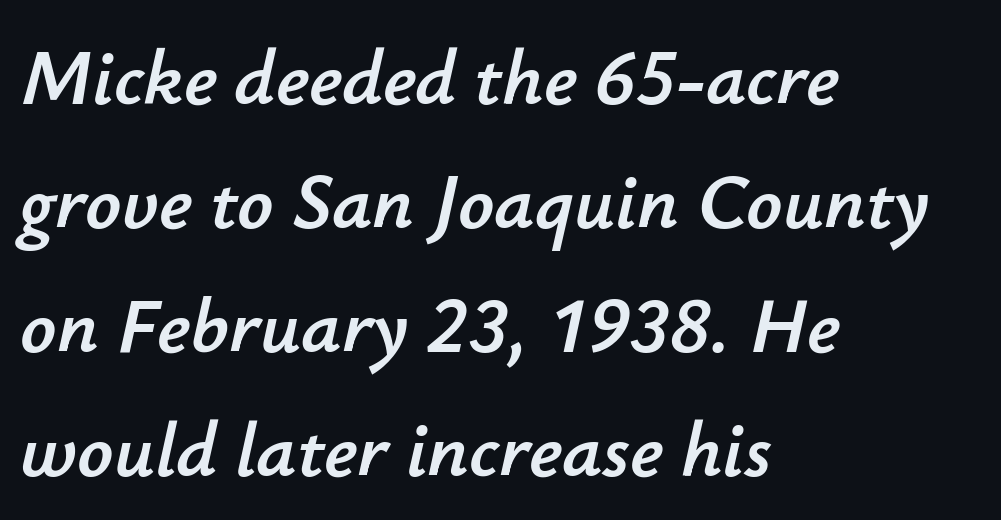
{"italic": "yes", "lean": "right", "slant_degrees": 12, "width": "normal", "stroke_contrast": "low", "x_height": "small", "monospaced": "no", "underline": "no", "align": "left", "line_spacing": "normal", "line_spacing_ratio": 1.57, "letter_spacing": "normal", "letter_spacing_em": 0.0, "glyph_px": 79}
